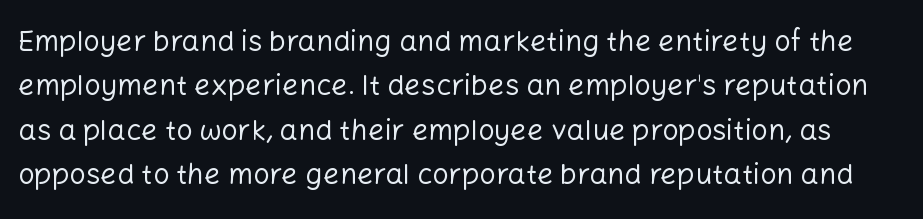
Students, note that the glyphs here touch the page at normal intervals. Evenly set lines give the paragraph a standard silhouette. Is this a heavy cut? Hardly; it is regular or lighter. You could not count columns in this text — the font is proportionally spaced. Each letter's strokes conclude bluntly, with no projecting serifs.
